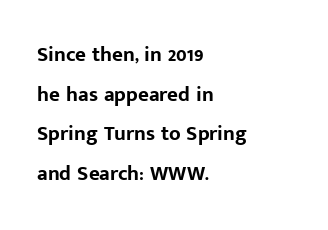
Casual observation: everything's shoved over to the left. Pretty heavy lettering here — definitely bold. The words here are not underlined. The lettering holds an erect, upright posture throughout. Look at the tracking — it's just the regular setting, nothing added.
